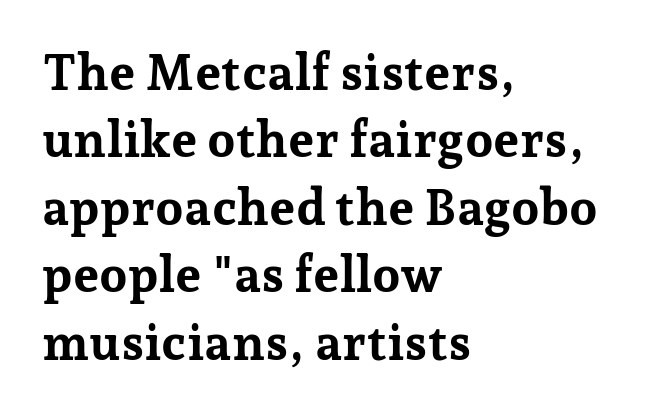
{"serif": "yes", "italic": "no", "bold": "yes", "weight": "bold", "width": "normal", "stroke_contrast": "low", "x_height": "medium", "monospaced": "no", "underline": "no", "align": "left", "line_spacing": "normal", "line_spacing_ratio": 1.35, "letter_spacing": "normal", "letter_spacing_em": 0.0, "glyph_px": 50}
